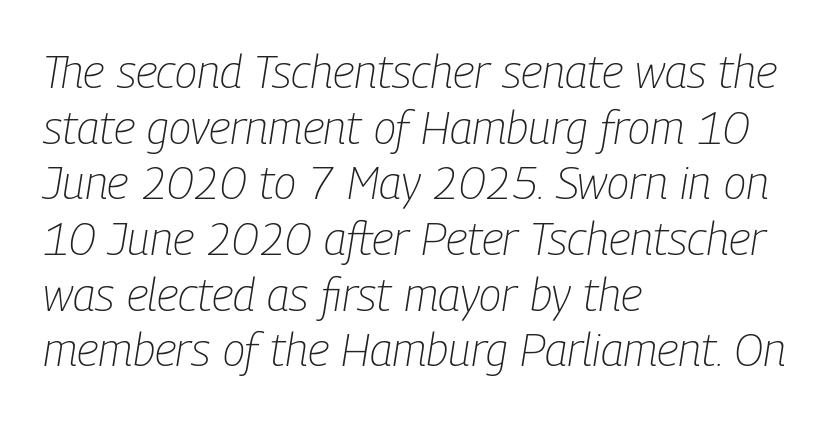
Q: Is the text bold? A: No.
Q: Is the text italic (slanted)? A: Yes, it leans right by about 9 degrees.
Q: Is the text underlined? A: No.
Q: How is the paragraph aligned? A: Left-aligned.
Q: Is the spacing between letters normal or unusually wide? A: Normal.
Q: Width (condensed, normal, or wide)? A: Condensed.
Q: Stroke contrast? A: Low.
Q: x-height? A: Medium.
Q: Monospaced? A: No.
